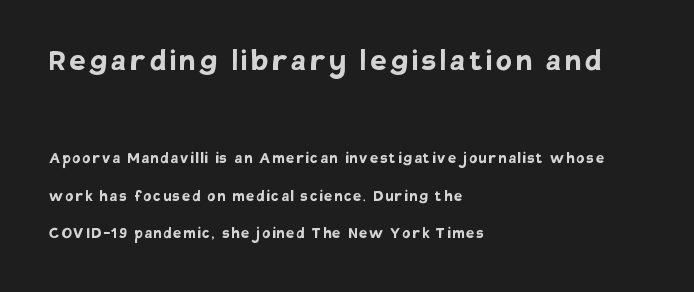
The image shows 36 px semibold sans-serif type, upright; set left-aligned, loose line spacing (2.07x), not underlined; the first (top) block is 2.0x larger; low stroke contrast and a large x-height.
